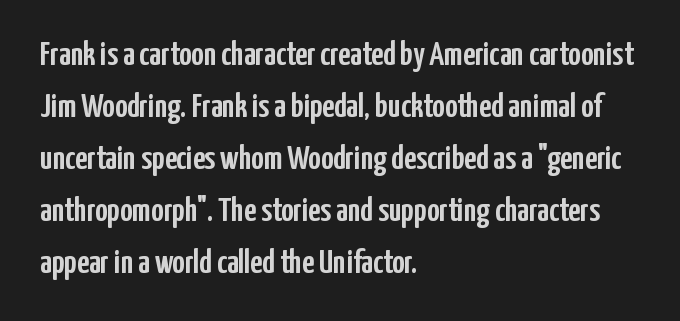
{"serif": "no", "italic": "no", "width": "condensed", "stroke_contrast": "low", "x_height": "medium", "monospaced": "no", "underline": "no", "align": "left", "line_spacing": "normal", "line_spacing_ratio": 1.53, "letter_spacing": "normal", "letter_spacing_em": 0.0, "glyph_px": 34}
